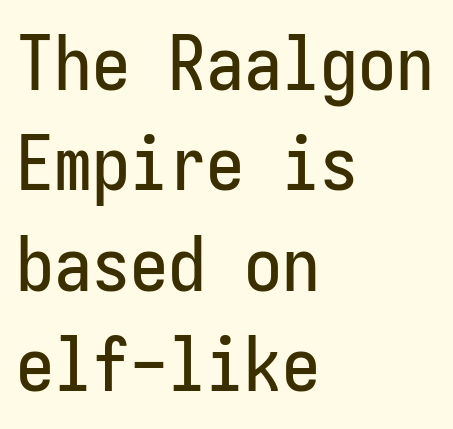
Q: Is the text italic (slanted)? A: No, it is upright.
Q: Is the typeface a serif or a sans-serif typeface? A: Sans-serif.
Q: Is the text underlined? A: No.
Q: How is the paragraph aligned? A: Left-aligned.
Q: Is the spacing between letters normal or unusually wide? A: Normal.
Q: Is the spacing between lines tight, normal or loose? A: Normal.
Q: Width (condensed, normal, or wide)? A: Condensed.
Q: Stroke contrast? A: Low.
Q: x-height? A: Medium.
